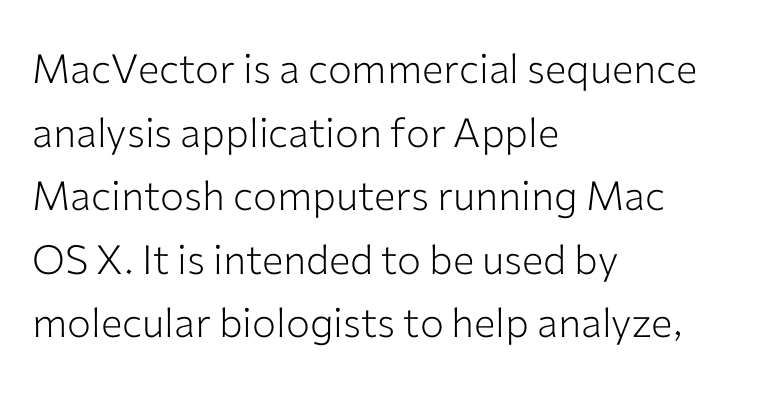
{"serif": "no", "italic": "no", "bold": "no", "weight": "light", "width": "normal", "stroke_contrast": "low", "x_height": "medium", "monospaced": "no", "underline": "no", "align": "left", "line_spacing": "normal", "line_spacing_ratio": 1.59, "letter_spacing": "normal", "letter_spacing_em": 0.0, "glyph_px": 40}
